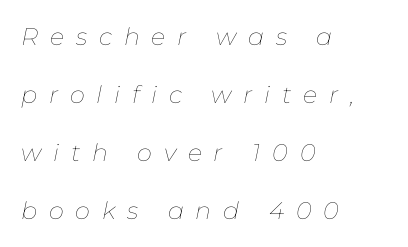
Q: Is the text bold? A: No.
Q: Is the text italic (slanted)? A: Yes, it leans right by about 11 degrees.
Q: Is the text underlined? A: No.
Q: How is the paragraph aligned? A: Left-aligned.
Q: Is the spacing between letters normal or unusually wide? A: Unusually wide.
Q: Is the spacing between lines tight, normal or loose? A: Loose.
